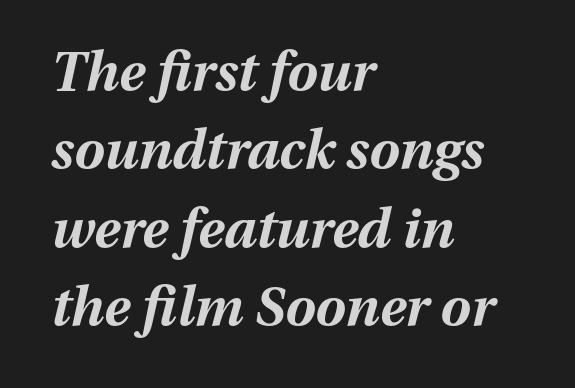
Q: Is the text bold? A: Yes.
Q: Is the text italic (slanted)? A: Yes, it leans right by about 13 degrees.
Q: Is the text underlined? A: No.
Q: How is the paragraph aligned? A: Left-aligned.
Q: Is the spacing between letters normal or unusually wide? A: Normal.
Q: Is the spacing between lines tight, normal or loose? A: Normal.
Q: Width (condensed, normal, or wide)? A: Normal.
Q: Stroke contrast? A: Medium.
Q: x-height? A: Medium.
Q: Monospaced? A: No.
